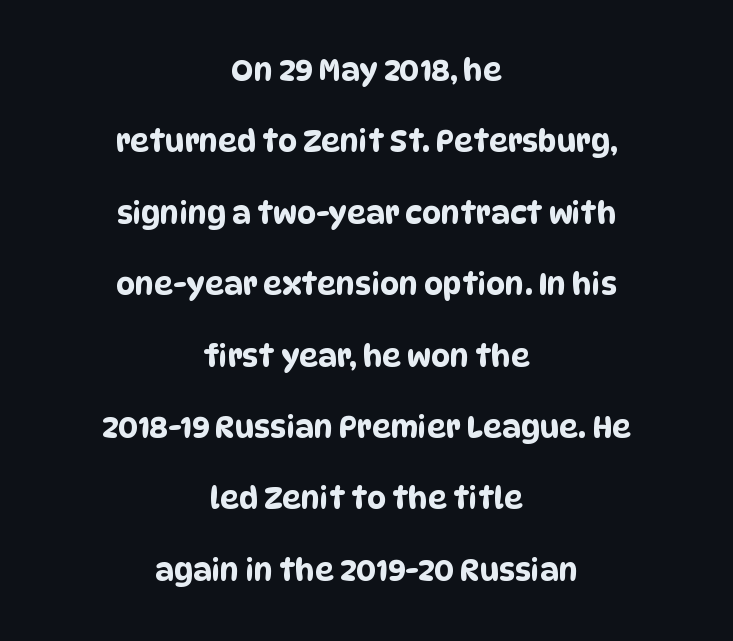
Is there much room between lines? Yes — plenty of vertical air separates them. Tracking value appears to be zero — textbook default spacing. These lines are composed in type without serifs. The string is rendered with underlining switched off. The passage is arranged like a title page — every line centered. You could not count columns in this text — the font is proportionally spaced.
